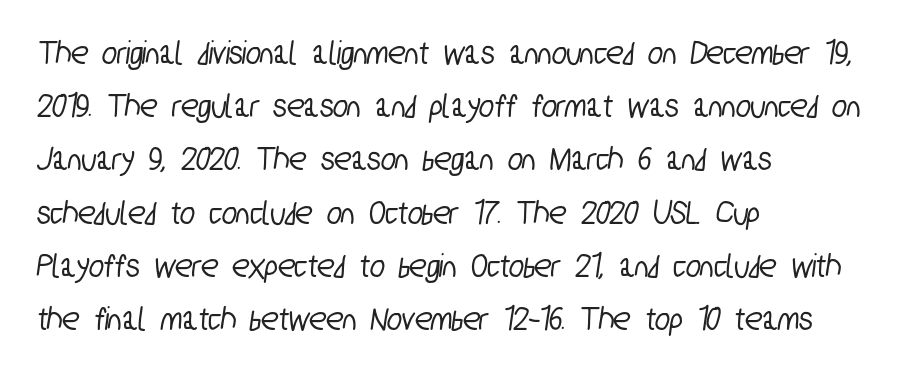
The letters advance in unequal steps, a hallmark of proportional type. Honestly, there is no underline to notice here at all. Each line starts at the same left margin while the right side varies. The passage shown stacks its lines at a standard gap. What kind of face is this? One without serifs — a sans. Is the letter spacing exaggerated? No — it looks like the ordinary default.
